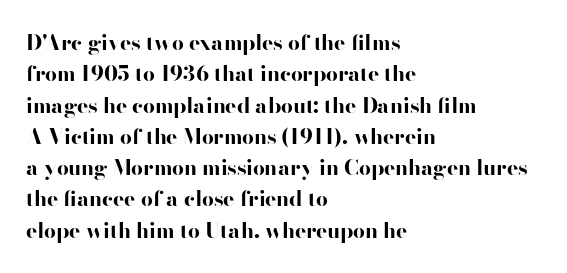
The image shows 21 px bold type, upright; set left-aligned, normal line spacing (1.49x), normal letter spacing, not underlined.
